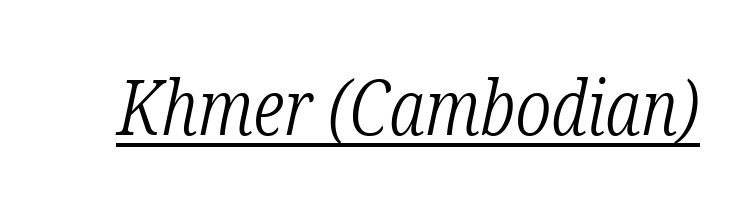
The image shows 76 px light, condensed serif type, italic (leaning right); set normal letter spacing, underlined; low stroke contrast and a medium x-height.
